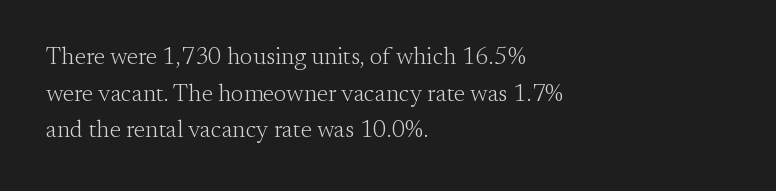
{"italic": "no", "bold": "no", "underline": "no", "align": "left", "line_spacing": "normal", "line_spacing_ratio": 1.53, "letter_spacing": "normal", "letter_spacing_em": 0.0, "glyph_px": 24}
